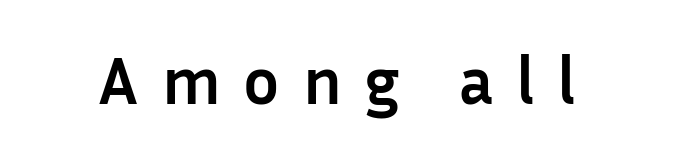
The image shows 67 px semibold sans-serif type, upright; set unusually wide letter spacing (+0.34 em), not underlined; low stroke contrast and a medium x-height.
